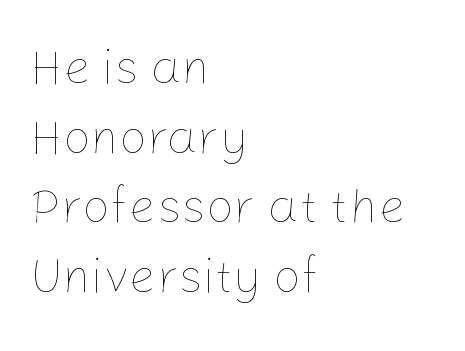
The image shows 49 px thin type, upright; set left-aligned, normal line spacing (1.42x), normal letter spacing, not underlined; low stroke contrast and a medium x-height.
